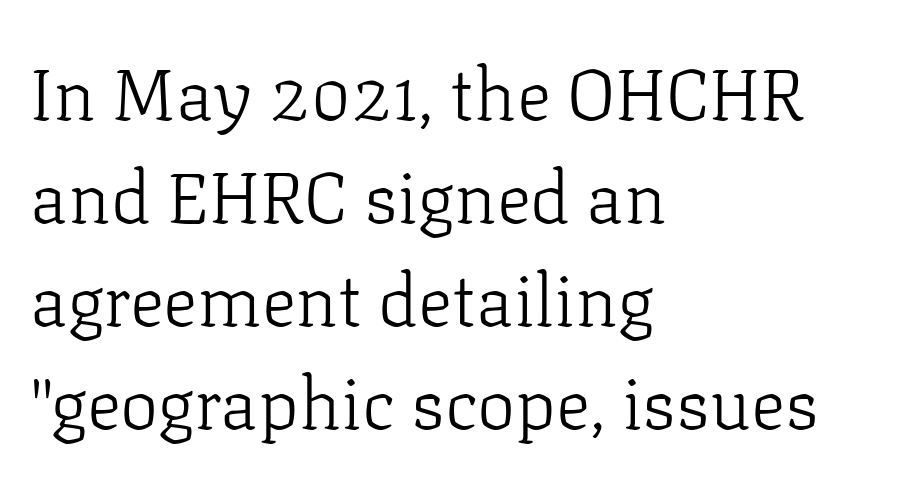
The image shows 72 px light serif type, upright; set left-aligned, normal line spacing (1.43x), normal letter spacing, not underlined; low stroke contrast and a medium x-height.
